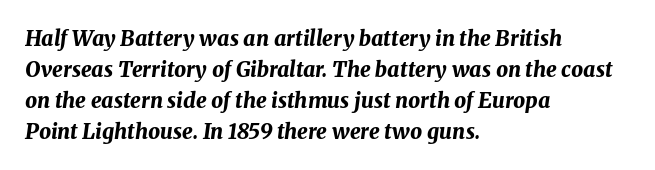
Q: Is the text bold? A: Yes.
Q: Is the text italic (slanted)? A: Yes, it leans right by about 8 degrees.
Q: Is the text underlined? A: No.
Q: How is the paragraph aligned? A: Left-aligned.
Q: Is the spacing between letters normal or unusually wide? A: Normal.
Q: Is the spacing between lines tight, normal or loose? A: Normal.
